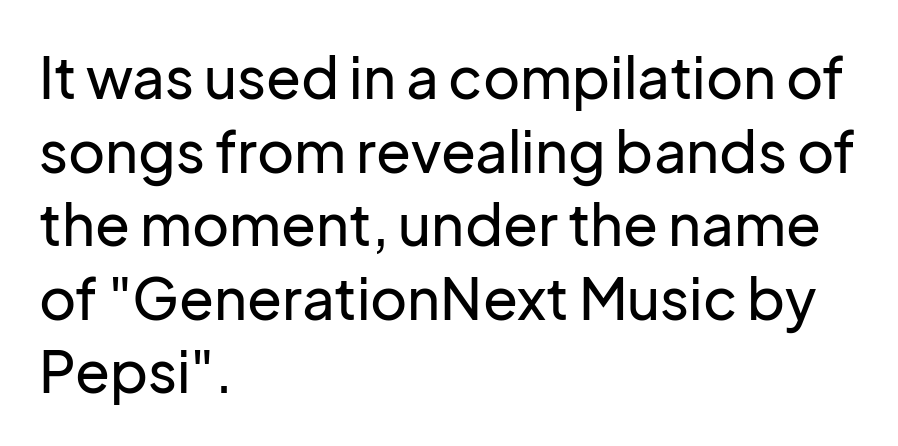
{"serif": "no", "italic": "no", "width": "normal", "stroke_contrast": "low", "x_height": "medium", "monospaced": "no", "underline": "no", "align": "left", "line_spacing": "normal", "line_spacing_ratio": 1.29, "letter_spacing": "normal", "letter_spacing_em": 0.0, "glyph_px": 57}
